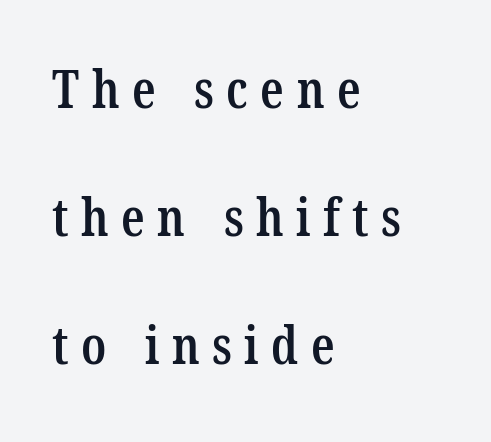
{"serif": "yes", "bold": "semi", "weight": "semibold", "width": "condensed", "stroke_contrast": "low", "x_height": "medium", "monospaced": "no", "underline": "no", "align": "left", "line_spacing": "loose", "line_spacing_ratio": 2.46, "letter_spacing": "wide", "letter_spacing_em": 0.24, "glyph_px": 52}
